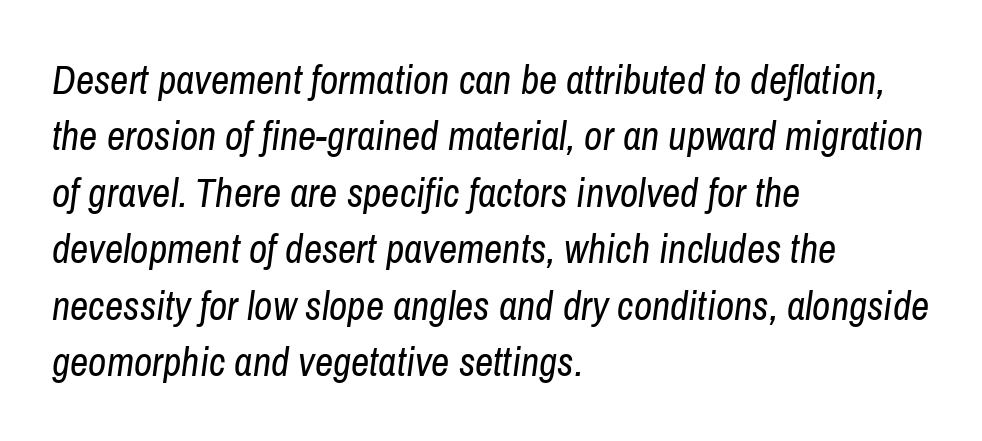
Q: Is the text bold? A: No.
Q: Is the text italic (slanted)? A: Yes, it leans right by about 8 degrees.
Q: Is the text underlined? A: No.
Q: How is the paragraph aligned? A: Left-aligned.
Q: Is the spacing between letters normal or unusually wide? A: Normal.
Q: Is the spacing between lines tight, normal or loose? A: Normal.
Q: Width (condensed, normal, or wide)? A: Condensed.
Q: Stroke contrast? A: Low.
Q: x-height? A: Medium.
Q: Monospaced? A: No.
